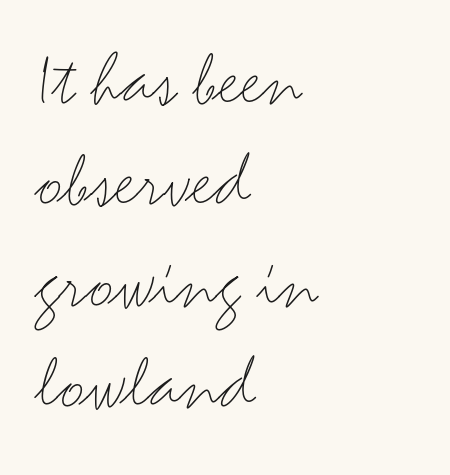
{"serif": "no", "bold": "no", "weight": "light", "width": "wide", "stroke_contrast": "medium", "x_height": "small", "monospaced": "no", "underline": "no", "align": "left", "line_spacing": "normal", "line_spacing_ratio": 1.3, "letter_spacing": "normal", "letter_spacing_em": 0.0, "glyph_px": 78}
